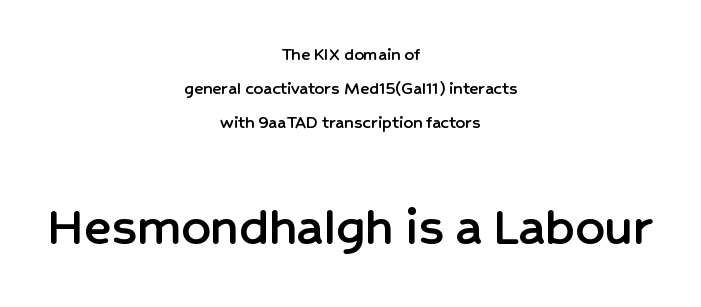
The image shows 57 px sans-serif type, upright; set centered, line spacing 1.8x, normal letter spacing, not underlined; the second (bottom) block is 3.0x larger; low stroke contrast and a medium x-height.
